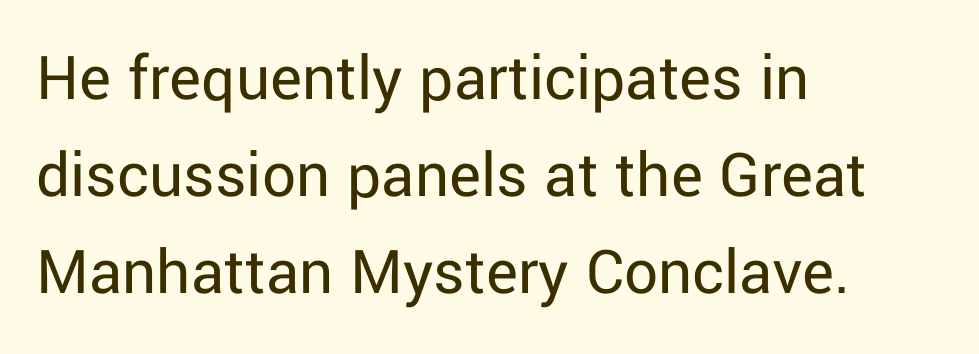
{"serif": "no", "italic": "no", "bold": "no", "weight": "regular", "width": "normal", "stroke_contrast": "low", "x_height": "medium", "monospaced": "no", "underline": "no", "align": "left", "line_spacing": "normal", "line_spacing_ratio": 1.45, "letter_spacing": "normal", "letter_spacing_em": 0.0, "glyph_px": 67}
